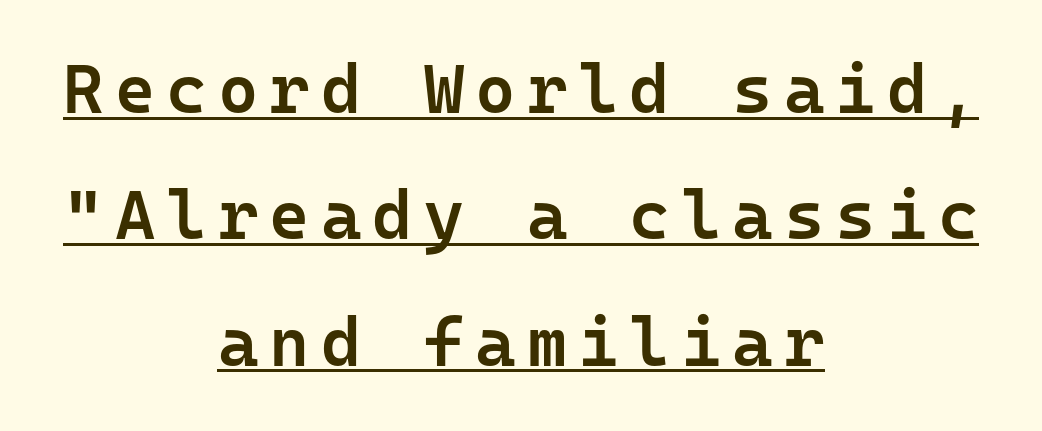
The rendering uses the underline text-decoration. The characters look somewhat weighty, a semibold short of true bold. These lines are rendered in a fixed-pitch font. The letters stand upright; this is a roman face. Caption: multi-line text, centered on the measure. The font family rendered here belongs to the sans-serif group.
